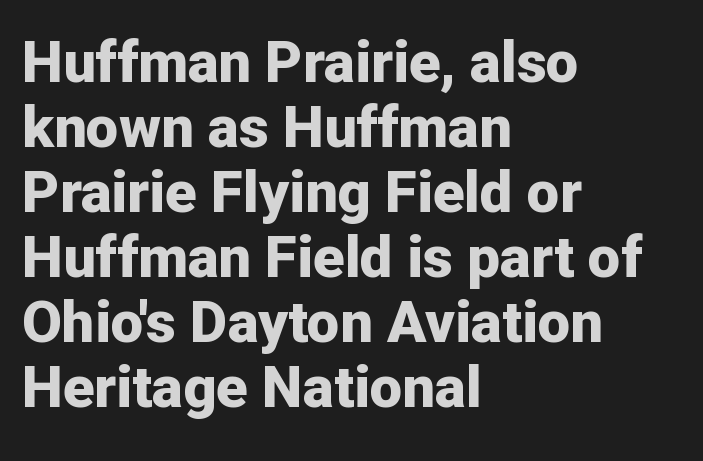
Q: Is the text bold? A: Yes.
Q: Is the text italic (slanted)? A: No, it is upright.
Q: Is the typeface a serif or a sans-serif typeface? A: Sans-serif.
Q: Is the text underlined? A: No.
Q: How is the paragraph aligned? A: Left-aligned.
Q: Is the spacing between letters normal or unusually wide? A: Normal.
Q: Is the spacing between lines tight, normal or loose? A: Tight.
Q: Width (condensed, normal, or wide)? A: Normal.
Q: Stroke contrast? A: Low.
Q: x-height? A: Medium.
Q: Monospaced? A: No.
